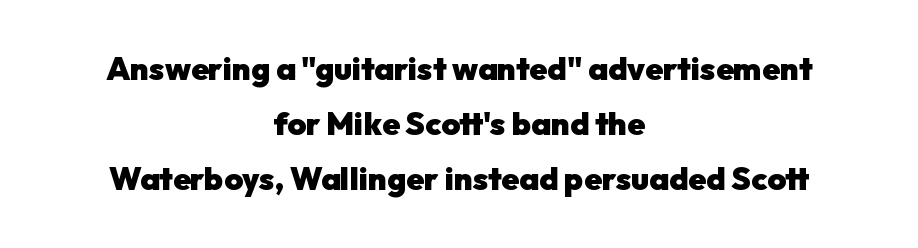
{"serif": "no", "italic": "no", "bold": "yes", "weight": "heavy", "width": "normal", "stroke_contrast": "low", "x_height": "medium", "monospaced": "no", "underline": "no", "align": "center", "line_spacing_ratio": 1.72, "letter_spacing": "normal", "letter_spacing_em": 0.0, "glyph_px": 32}
